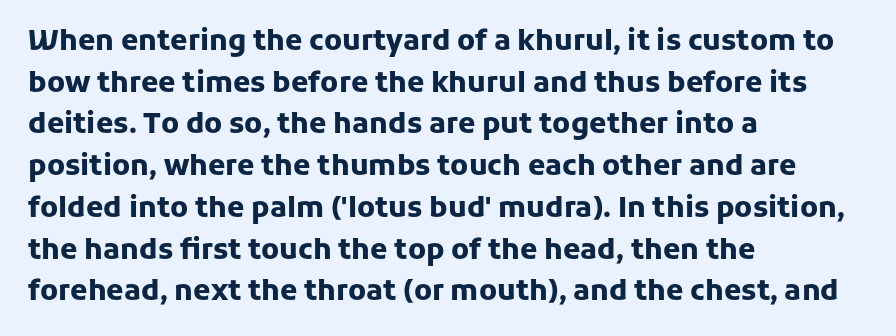
The image shows 28 px heavy sans-serif type, upright; set left-aligned, normal line spacing (1.49x), normal letter spacing, not underlined; low stroke contrast and a medium x-height.
